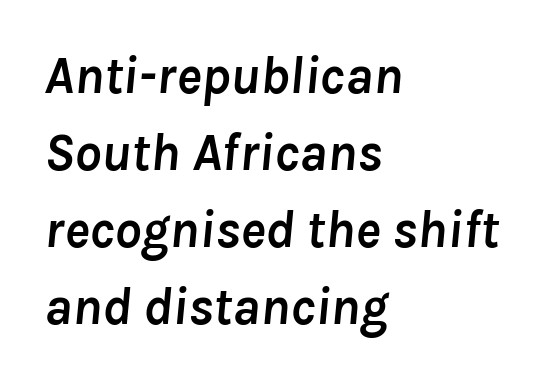
Q: Is the text bold? A: Yes.
Q: Is the text italic (slanted)? A: Yes, it leans right by about 8 degrees.
Q: Is the text underlined? A: No.
Q: How is the paragraph aligned? A: Left-aligned.
Q: Is the spacing between letters normal or unusually wide? A: Normal.
Q: Is the spacing between lines tight, normal or loose? A: Normal.
Q: Width (condensed, normal, or wide)? A: Normal.
Q: Stroke contrast? A: Low.
Q: x-height? A: Medium.
Q: Monospaced? A: No.
